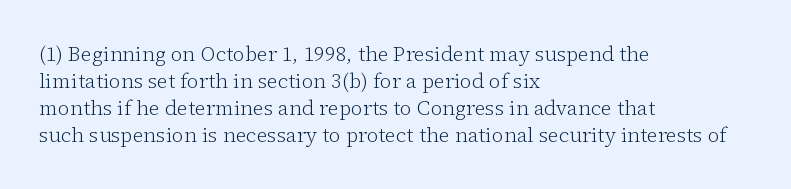
Q: Is the text bold? A: No.
Q: Is the text italic (slanted)? A: No, it is upright.
Q: Is the text underlined? A: No.
Q: How is the paragraph aligned? A: Left-aligned.
Q: Is the spacing between letters normal or unusually wide? A: Normal.
Q: Is the spacing between lines tight, normal or loose? A: Normal.
